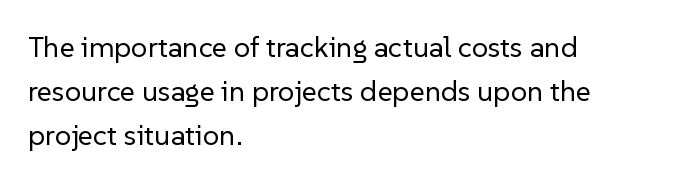
The image shows 29 px regular-weight sans-serif type, upright; set left-aligned, normal line spacing (1.52x), normal letter spacing, not underlined; low stroke contrast and a medium x-height.
